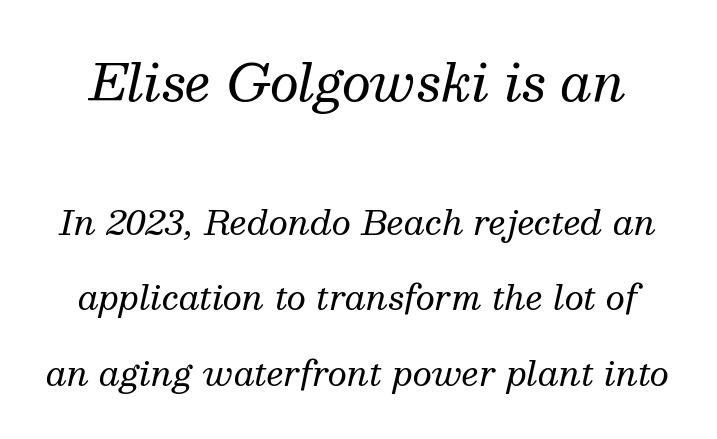
{"serif": "yes", "italic": "yes", "lean": "right", "slant_degrees": 13, "bold": "no", "weight": "regular", "width": "normal", "stroke_contrast": "medium", "x_height": "medium", "monospaced": "no", "underline": "no", "line_spacing": "loose", "line_spacing_ratio": 2.23, "letter_spacing": "normal", "letter_spacing_em": 0.0, "larger_block": "first", "size_ratio": 1.5, "glyph_px": 51}
